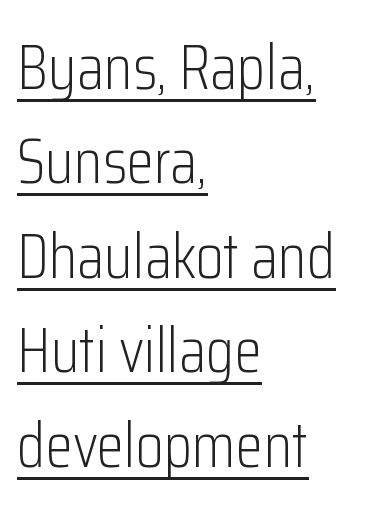
Q: Is the text bold? A: No.
Q: Is the text italic (slanted)? A: No, it is upright.
Q: Is the typeface a serif or a sans-serif typeface? A: Sans-serif.
Q: Is the text underlined? A: Yes.
Q: How is the paragraph aligned? A: Left-aligned.
Q: Is the spacing between letters normal or unusually wide? A: Normal.
Q: Is the spacing between lines tight, normal or loose? A: Normal.
Q: Width (condensed, normal, or wide)? A: Condensed.
Q: Stroke contrast? A: Low.
Q: x-height? A: Medium.
Q: Monospaced? A: No.
